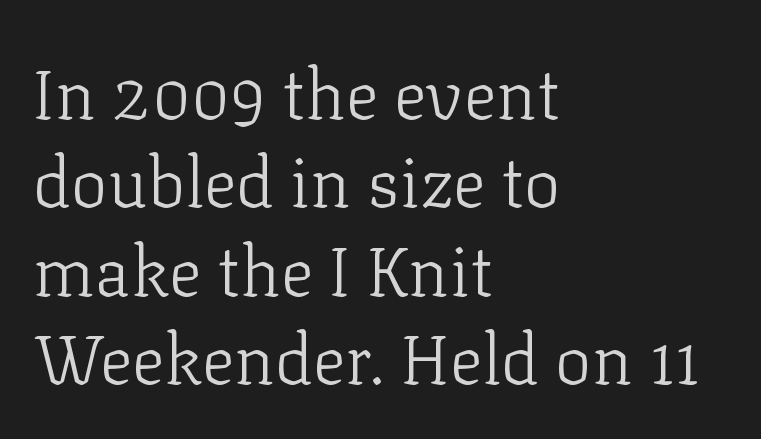
Q: Is the text bold? A: No.
Q: Is the text italic (slanted)? A: No, it is upright.
Q: Is the typeface a serif or a sans-serif typeface? A: Serif.
Q: Is the text underlined? A: No.
Q: How is the paragraph aligned? A: Left-aligned.
Q: Is the spacing between letters normal or unusually wide? A: Normal.
Q: Is the spacing between lines tight, normal or loose? A: Normal.
Q: Width (condensed, normal, or wide)? A: Normal.
Q: Stroke contrast? A: Low.
Q: x-height? A: Medium.
Q: Monospaced? A: No.
